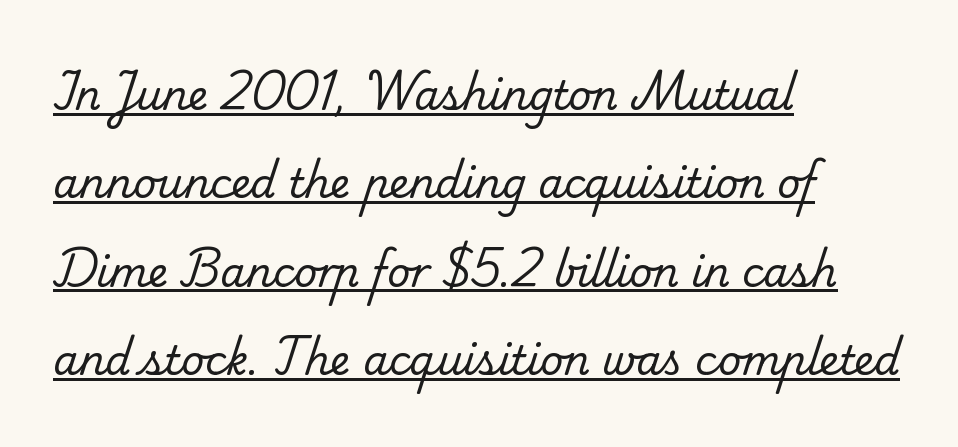
A typesetter would call this proportional, since set widths differ per character. A rule runs beneath these lines of type. Is the letter spacing exaggerated? No — it looks like the ordinary default. Rows of type keep a wide berth in the vertical direction. This is not heavy type; no bold has been used. The text block is weighted toward the left margin, trailing off unevenly rightward.
